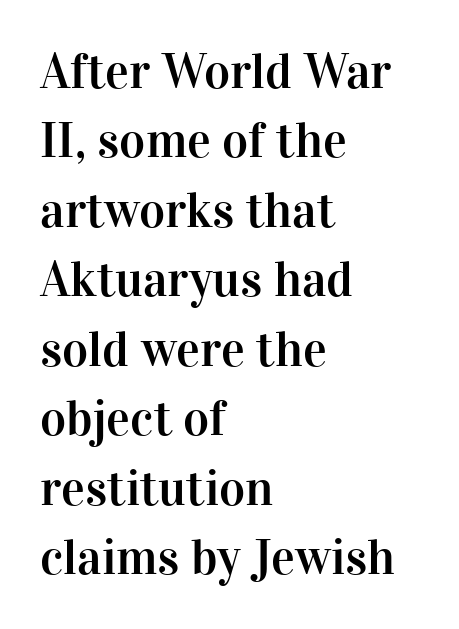
Upright lettering throughout. Are there feet on the stems? There are — it's a serif. The block of text has a typical density, with ordinary space between rows. Here the glyphs are tracked normally, forming tight word shapes. Honestly, there is no underline to notice here at all.
